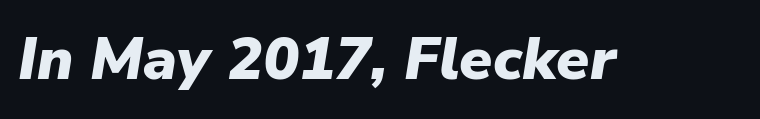
{"italic": "yes", "lean": "right", "slant_degrees": 9, "bold": "yes", "weight": "heavy", "width": "normal", "stroke_contrast": "low", "x_height": "medium", "monospaced": "no", "underline": "no", "letter_spacing": "normal", "letter_spacing_em": 0.0, "glyph_px": 60}
